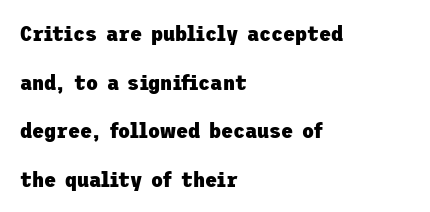
The image shows 22 px bold type, upright; set left-aligned, loose line spacing (2.21x), normal letter spacing, not underlined.
